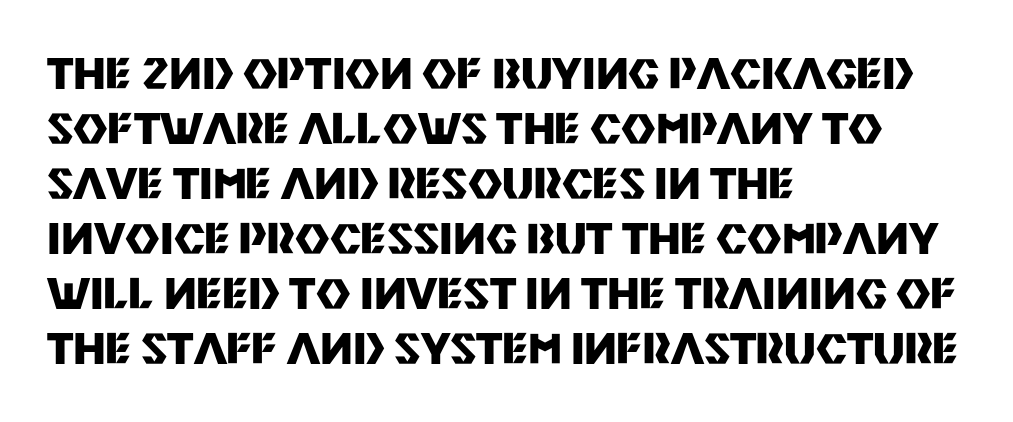
Compared with an ordinary text face, these strokes are far heavier — a full bold. The typography opts for an upright posture over an oblique one. Words appear dense and cohesive because spacing is normal. No word sits above an underline. Is this a fixed-width face? No — the glyphs have proportional, varying widths. Line starts are locked; line ends wander.
